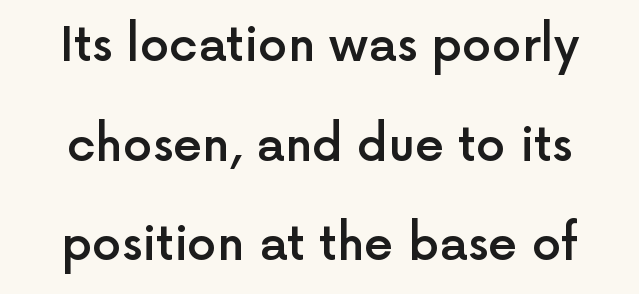
The image shows 47 px semibold sans-serif type, upright; set loose line spacing (2.12x), normal letter spacing, not underlined; a medium x-height.
